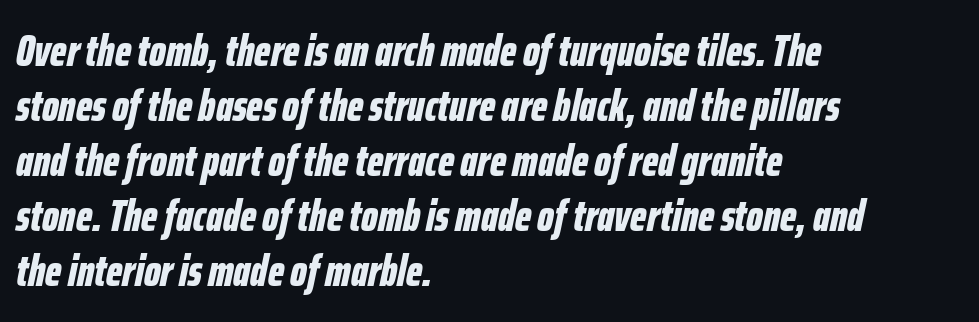
The image shows 44 px bold, condensed type, italic (leaning right); set left-aligned, normal line spacing (1.25x), normal letter spacing, not underlined; low stroke contrast and a medium x-height.
